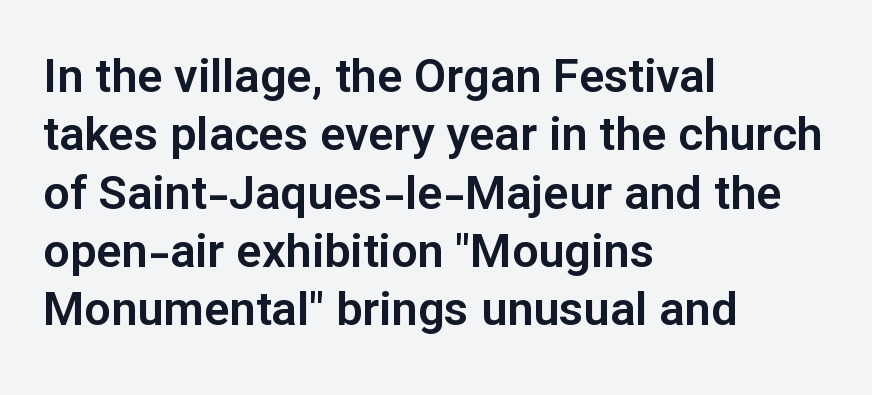
The image shows 47 px sans-serif type, upright; set left-aligned, line spacing 1.24x, normal letter spacing, not underlined; low stroke contrast and a medium x-height.
